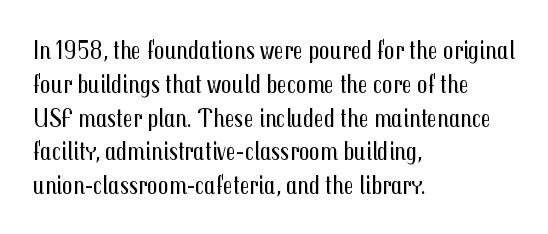
Descenders are the only things crossing below the line. Vertical strokes here are truly vertical. Compared with typical paragraphs, the rows here are spaced about the same. The setting favours the left margin, as ordinary paragraphs usually do.
